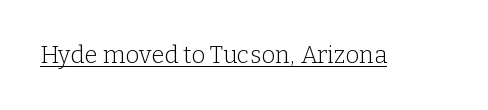
{"italic": "no", "bold": "no", "underline": "yes", "letter_spacing": "normal", "letter_spacing_em": 0.0, "glyph_px": 24}
